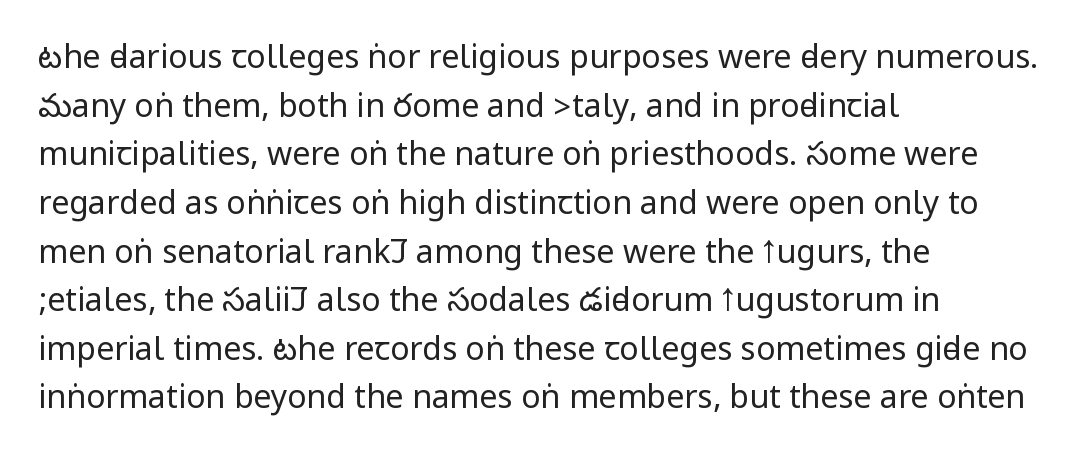
Q: Is the text bold? A: No.
Q: Is the text italic (slanted)? A: No, it is upright.
Q: Is the typeface a serif or a sans-serif typeface? A: Sans-serif.
Q: Is the text underlined? A: No.
Q: How is the paragraph aligned? A: Left-aligned.
Q: Is the spacing between letters normal or unusually wide? A: Normal.
Q: Is the spacing between lines tight, normal or loose? A: Normal.
Q: Width (condensed, normal, or wide)? A: Condensed.
Q: Stroke contrast? A: Low.
